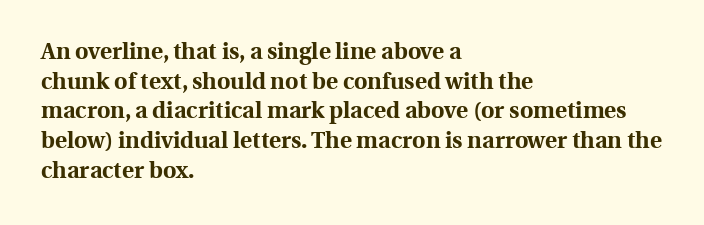
{"italic": "no", "bold": "yes", "underline": "no", "align": "left", "line_spacing": "normal", "line_spacing_ratio": 1.29, "letter_spacing": "normal", "letter_spacing_em": 0.0, "glyph_px": 23}
